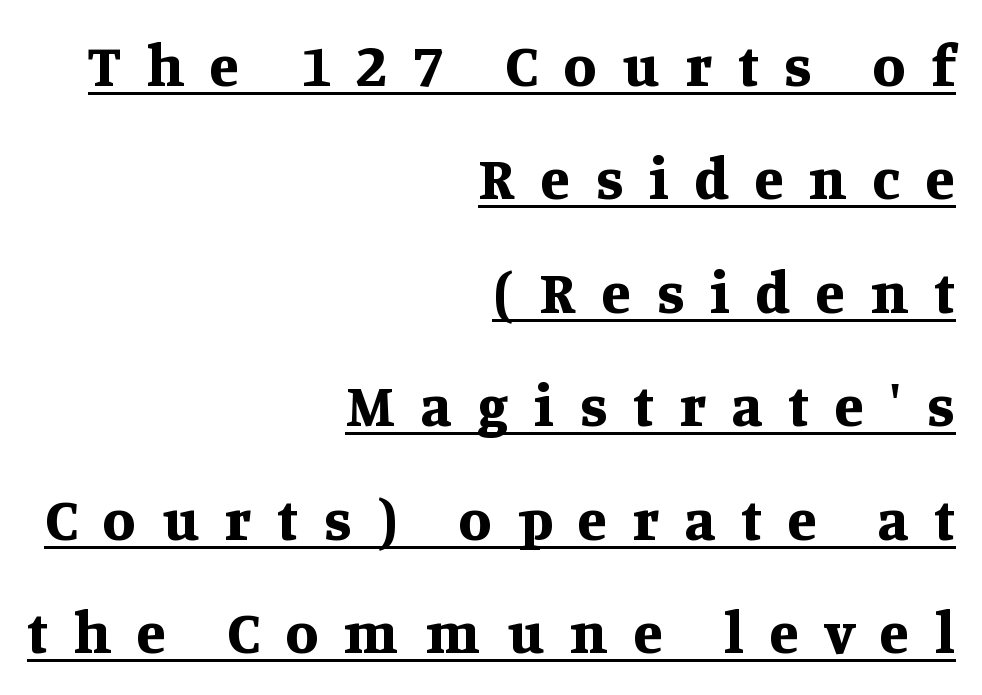
Q: Is the text bold? A: Yes.
Q: Is the text italic (slanted)? A: No, it is upright.
Q: Is the typeface a serif or a sans-serif typeface? A: Serif.
Q: Is the text underlined? A: Yes.
Q: How is the paragraph aligned? A: Right-aligned.
Q: Is the spacing between letters normal or unusually wide? A: Unusually wide.
Q: Width (condensed, normal, or wide)? A: Normal.
Q: Stroke contrast? A: Medium.
Q: x-height? A: Large.
Q: Monospaced? A: No.
